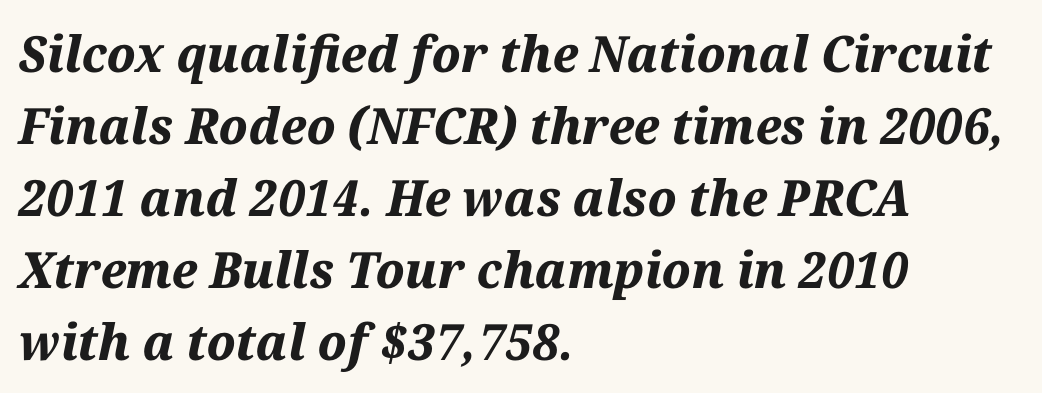
Q: Is the text bold? A: Yes.
Q: Is the text italic (slanted)? A: Yes, it leans right by about 12 degrees.
Q: Is the text underlined? A: No.
Q: How is the paragraph aligned? A: Left-aligned.
Q: Is the spacing between letters normal or unusually wide? A: Normal.
Q: Is the spacing between lines tight, normal or loose? A: Normal.
Q: Width (condensed, normal, or wide)? A: Normal.
Q: Stroke contrast? A: Medium.
Q: x-height? A: Medium.
Q: Monospaced? A: No.
